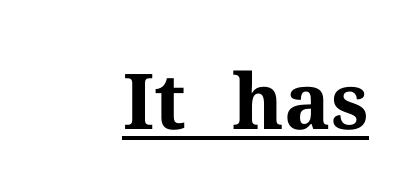
Q: Is the text bold? A: Yes.
Q: Is the text italic (slanted)? A: No, it is upright.
Q: Is the typeface a serif or a sans-serif typeface? A: Serif.
Q: Is the text underlined? A: Yes.
Q: How is the paragraph aligned? A: Right-aligned.
Q: Is the spacing between letters normal or unusually wide? A: Normal.
Q: Width (condensed, normal, or wide)? A: Normal.
Q: Stroke contrast? A: Medium.
Q: x-height? A: Medium.
Q: Monospaced? A: No.
